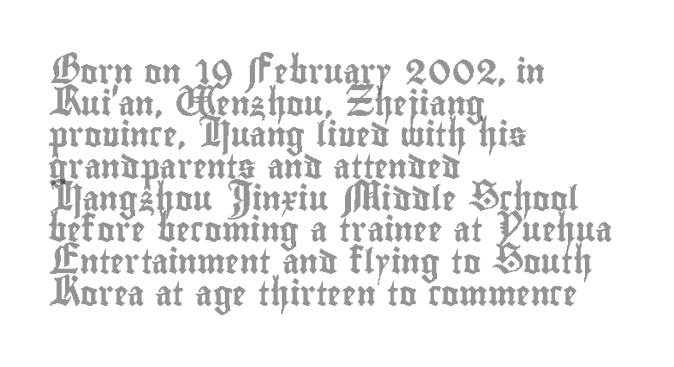
{"italic": "no", "underline": "no", "align": "left", "line_spacing": "normal", "line_spacing_ratio": 1.32, "letter_spacing": "normal", "letter_spacing_em": 0.0, "glyph_px": 24}
